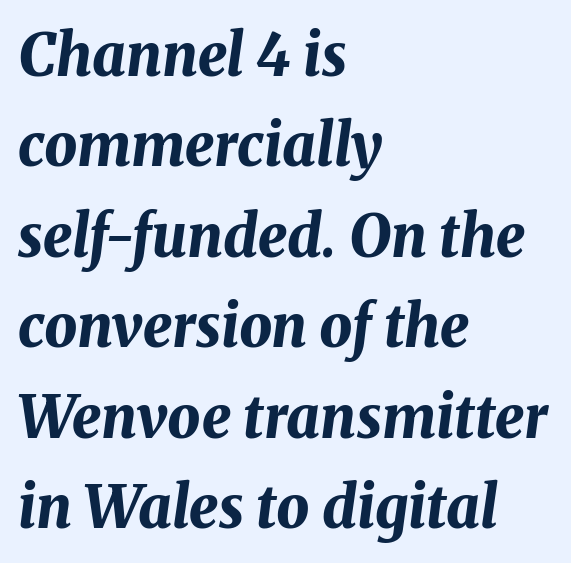
The image shows 58 px bold type, italic (leaning right); set left-aligned, normal line spacing (1.56x), normal letter spacing, not underlined; medium stroke contrast and a medium x-height.
